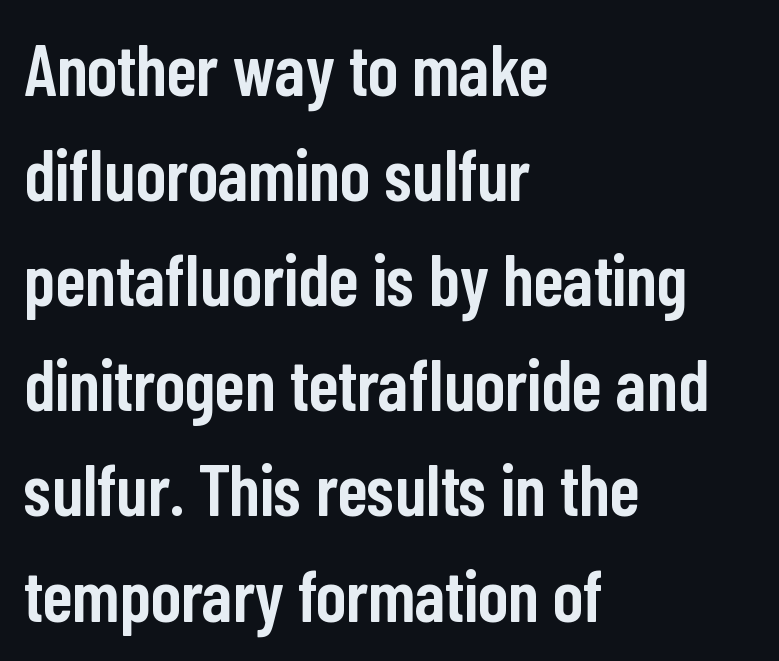
What stands out about the letter spacing? Nothing — it is the standard amount. Words float on clear page, feet unadorned. Character widths vary here, with narrow letters taking less room than wide ones. These lines are set flush left with a ragged right edge.
